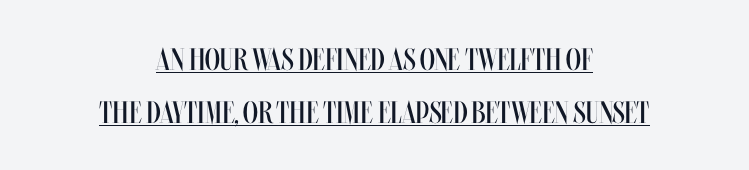
Q: Is the text bold? A: No.
Q: Is the text italic (slanted)? A: No, it is upright.
Q: Is the text underlined? A: Yes.
Q: How is the paragraph aligned? A: Centered.
Q: Is the spacing between letters normal or unusually wide? A: Normal.
Q: Width (condensed, normal, or wide)? A: Condensed.
Q: Stroke contrast? A: Medium.
Q: x-height? A: Large.
Q: Monospaced? A: No.
